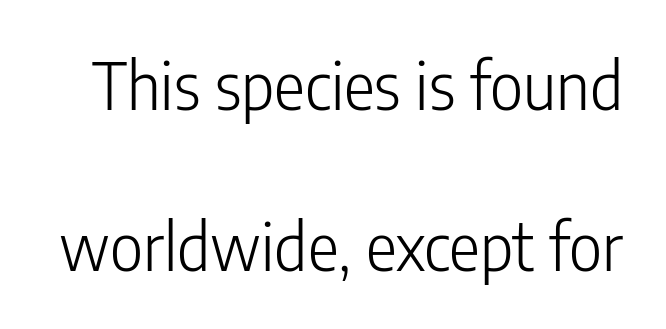
The image shows 65 px light, condensed sans-serif type, upright; set loose line spacing (2.47x), normal letter spacing, not underlined; low stroke contrast and a medium x-height.
